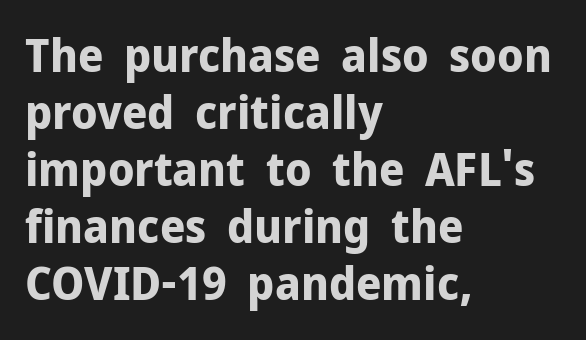
Q: Is the text bold? A: Yes.
Q: Is the text italic (slanted)? A: No, it is upright.
Q: Is the typeface a serif or a sans-serif typeface? A: Sans-serif.
Q: Is the text underlined? A: No.
Q: How is the paragraph aligned? A: Left-aligned.
Q: Is the spacing between letters normal or unusually wide? A: Normal.
Q: Width (condensed, normal, or wide)? A: Normal.
Q: Stroke contrast? A: Low.
Q: x-height? A: Medium.
Q: Monospaced? A: No.
